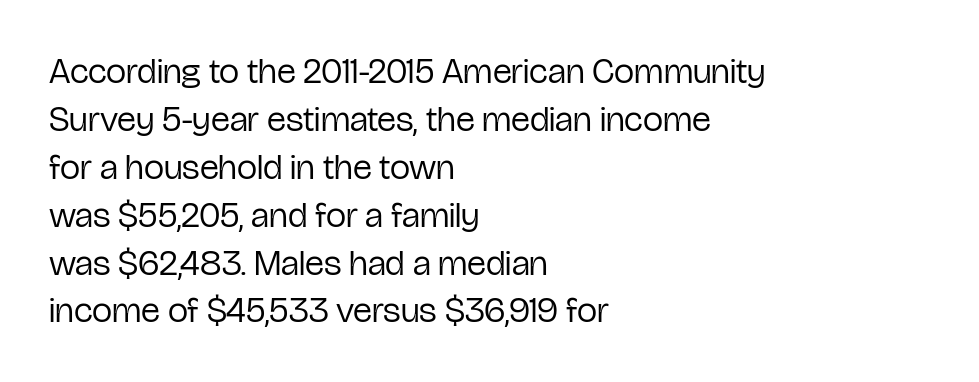
{"serif": "no", "italic": "no", "bold": "no", "weight": "regular", "width": "condensed", "stroke_contrast": "low", "x_height": "medium", "monospaced": "no", "underline": "no", "align": "left", "line_spacing": "normal", "line_spacing_ratio": 1.33, "letter_spacing": "normal", "letter_spacing_em": 0.0, "glyph_px": 36}
